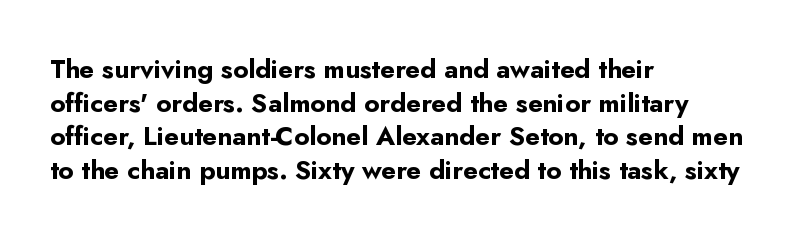
Q: Is the text bold? A: Yes.
Q: Is the text italic (slanted)? A: No, it is upright.
Q: Is the text underlined? A: No.
Q: How is the paragraph aligned? A: Left-aligned.
Q: Is the spacing between letters normal or unusually wide? A: Normal.
Q: Is the spacing between lines tight, normal or loose? A: Normal.
